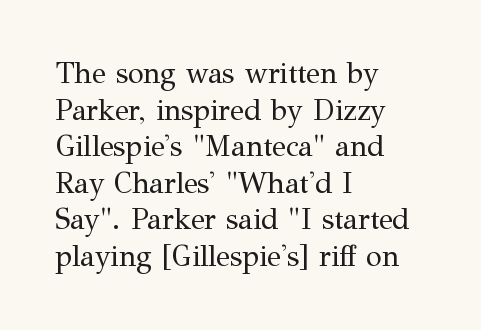
The image shows 29 px regular-weight serif type, upright; set left-aligned, normal line spacing (1.26x), normal letter spacing, not underlined; medium stroke contrast and a medium x-height.
